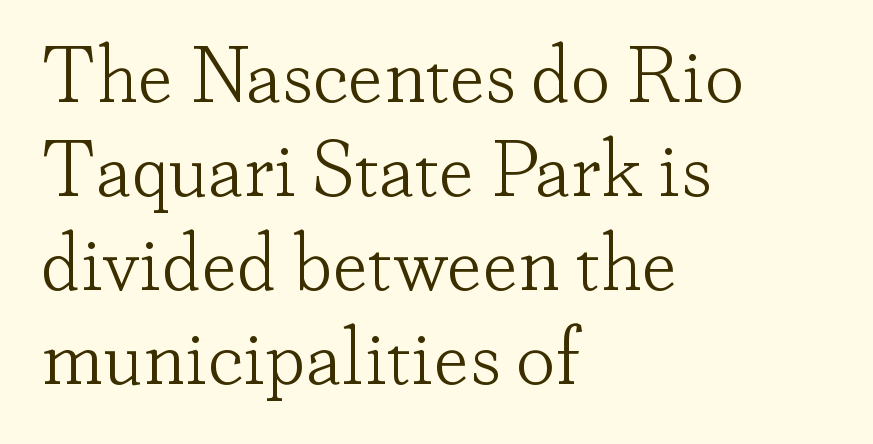
The image shows 79 px light serif type, upright; set left-aligned, line spacing 1.19x, normal letter spacing, not underlined; low stroke contrast and a small x-height.
